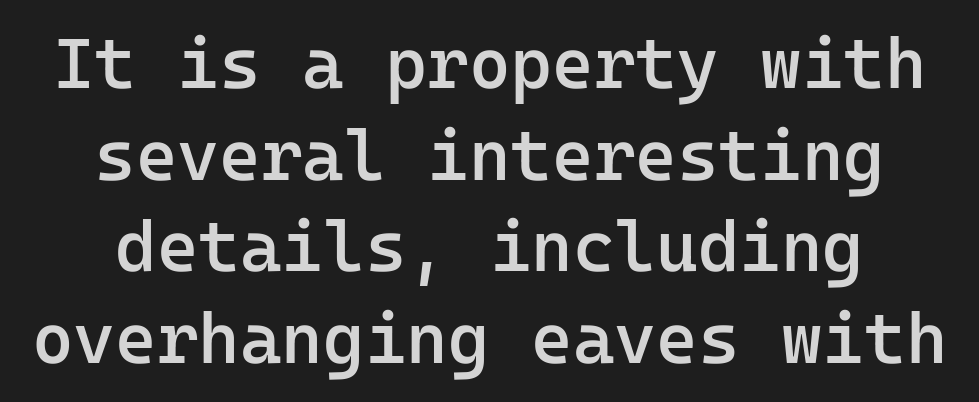
When letters stand straight like this, we call the style roman or upright. This sample uses plain, unmodified letter spacing. Nothing sits at the stroke ends, so this counts as sans-serif. Notice the strokes are somewhat thickened but not fully heavy: this is a semibold. Summary of vertical rhythm: regular, with standard interline spacing. Unmarked baselines from the first word to the last.
